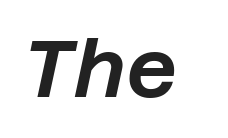
Q: Is the text italic (slanted)? A: Yes, it leans right by about 12 degrees.
Q: Is the text underlined? A: No.
Q: Is the spacing between letters normal or unusually wide? A: Normal.
Q: Width (condensed, normal, or wide)? A: Normal.
Q: Stroke contrast? A: Low.
Q: x-height? A: Large.
